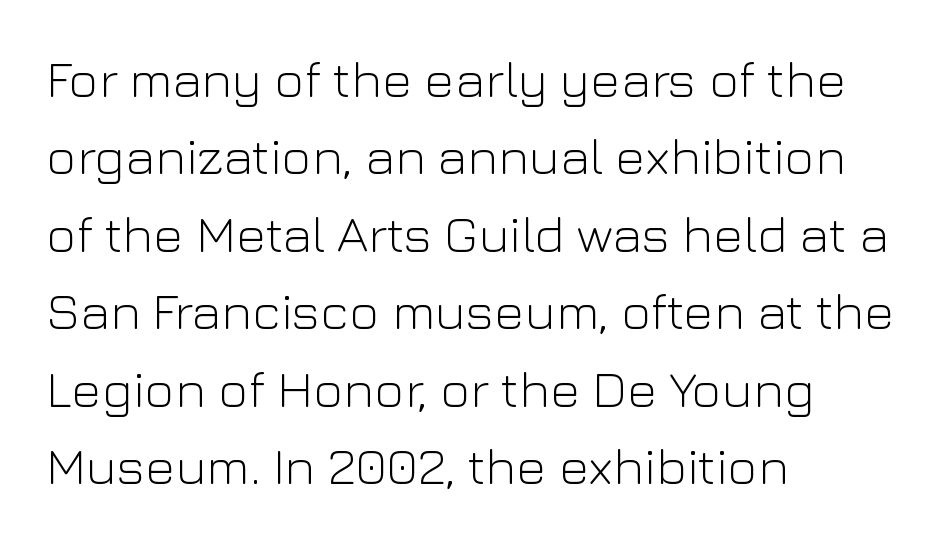
The image shows 52 px light sans-serif type, upright; set left-aligned, normal line spacing (1.49x), normal letter spacing, not underlined; low stroke contrast and a medium x-height.
